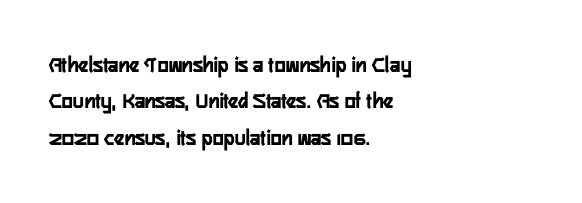
Style check: upright. Honestly, the letter spacing is just normal — you wouldn't notice it. Short and long lines alike share a common starting point at left. Any mark beneath the type? The region is blank. Interline gaps are of average width in this sample.
